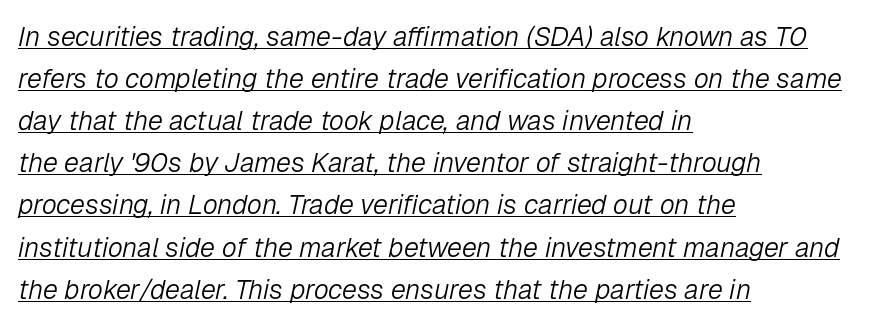
The image shows 27 px text type, italic (leaning right); set left-aligned, normal line spacing (1.56x), normal letter spacing, underlined.
